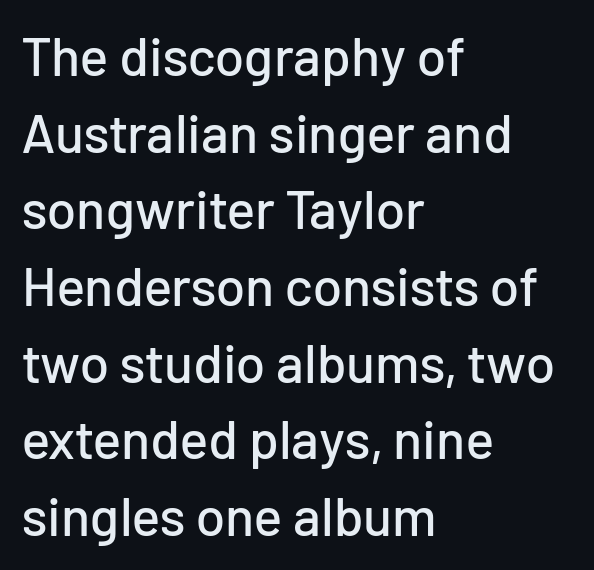
The image shows 54 px sans-serif type, upright; set left-aligned, normal line spacing (1.42x), normal letter spacing, not underlined; low stroke contrast and a medium x-height.
